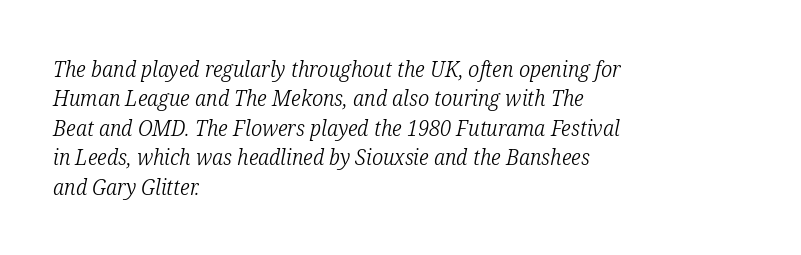
The lines in this sample share a left origin and differ only in where they stop. The lettering tilts uniformly, giving the passage an italic look. The letterforms sit at book weight or below. Clear beneath every line of the passage. You could call the tracking neutral — neither tight nor loose. The rendering uses a moderate line-height, typical for paragraphs.
